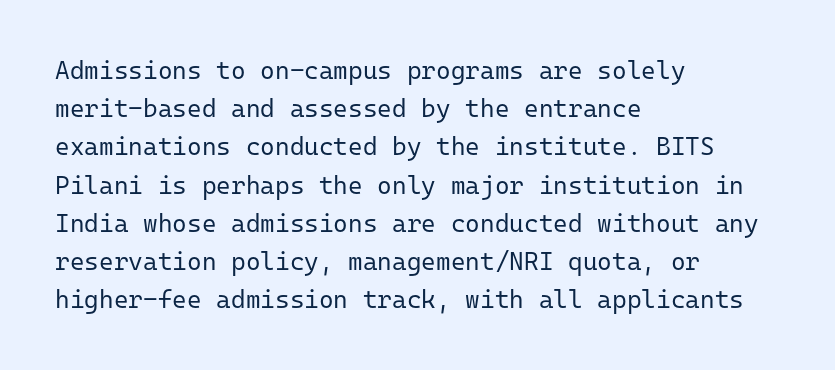
The image shows 25 px text type, upright; set left-aligned, normal line spacing (1.53x), normal letter spacing, not underlined.
